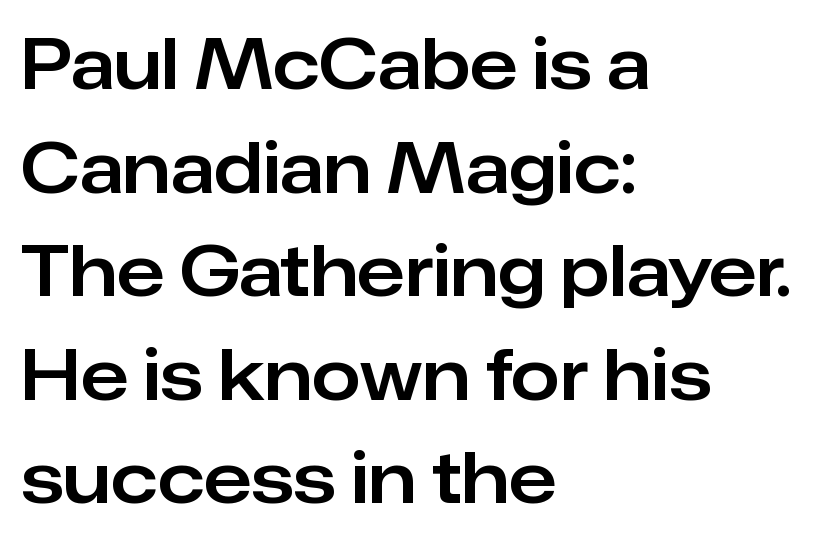
Q: Is the text italic (slanted)? A: No, it is upright.
Q: Is the typeface a serif or a sans-serif typeface? A: Sans-serif.
Q: Is the text underlined? A: No.
Q: How is the paragraph aligned? A: Left-aligned.
Q: Is the spacing between letters normal or unusually wide? A: Normal.
Q: Is the spacing between lines tight, normal or loose? A: Normal.
Q: Width (condensed, normal, or wide)? A: Normal.
Q: Stroke contrast? A: Low.
Q: x-height? A: Medium.
Q: Monospaced? A: No.
